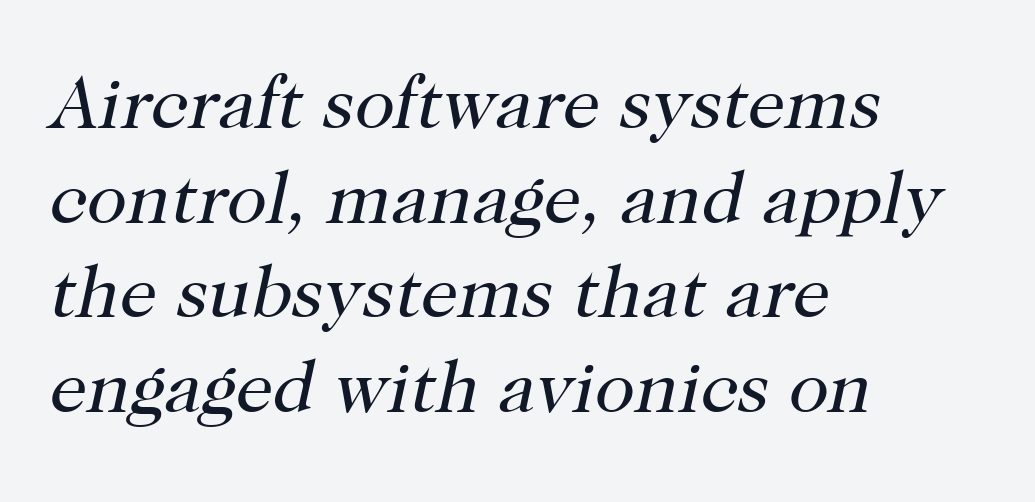
The image shows 74 px regular-weight serif type, italic (leaning right); set left-aligned, normal line spacing (1.28x), normal letter spacing, not underlined; high stroke contrast and a medium x-height.
